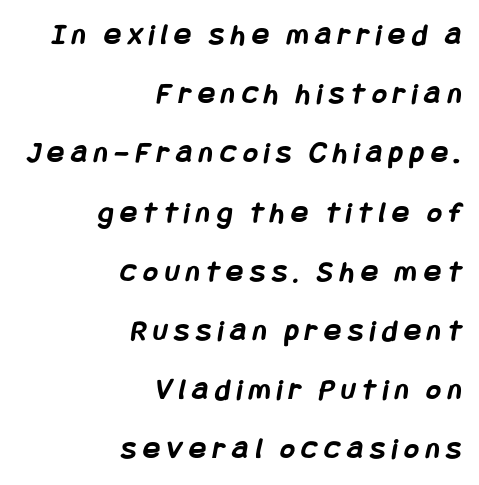
Q: Is the text bold? A: Yes.
Q: Is the typeface a serif or a sans-serif typeface? A: Sans-serif.
Q: Is the text underlined? A: No.
Q: How is the paragraph aligned? A: Right-aligned.
Q: Is the spacing between letters normal or unusually wide? A: Unusually wide.
Q: Is the spacing between lines tight, normal or loose? A: Loose.
Q: Width (condensed, normal, or wide)? A: Condensed.
Q: Stroke contrast? A: Low.
Q: x-height? A: Large.
